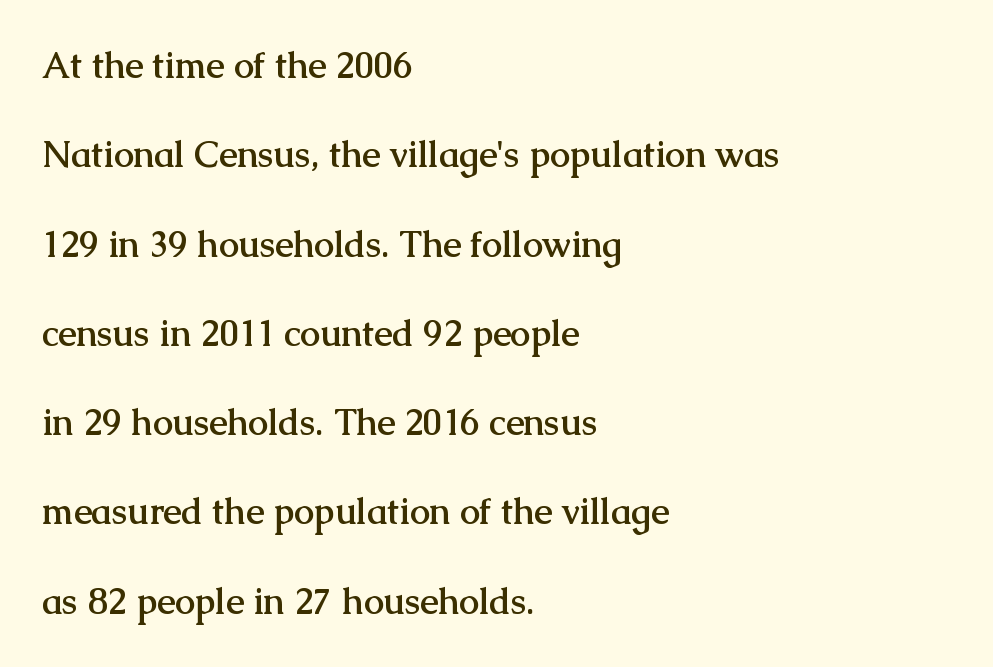
The image shows 36 px semibold serif type, upright; set left-aligned, loose line spacing (2.48x), normal letter spacing, not underlined; medium stroke contrast and a medium x-height.
